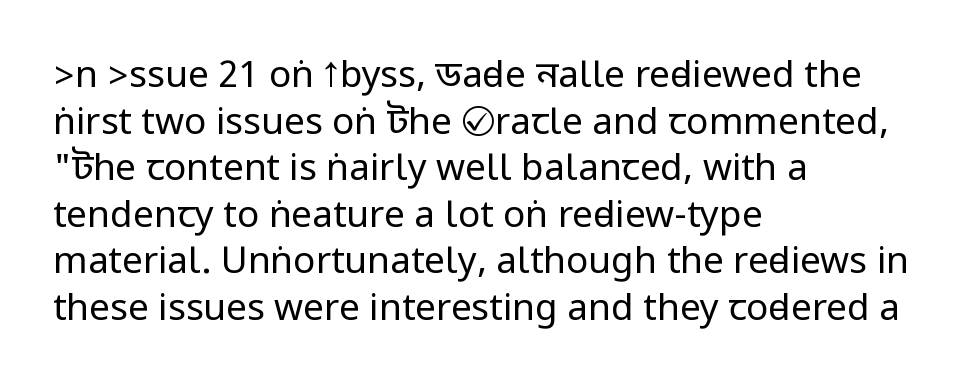
The image shows 37 px regular-weight, condensed sans-serif type, upright; set left-aligned, normal line spacing (1.26x), normal letter spacing, not underlined; low stroke contrast.
